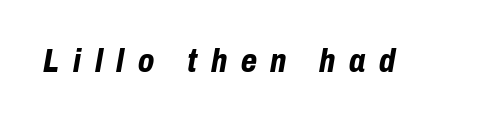
{"italic": "yes", "lean": "right", "slant_degrees": 10, "bold": "yes", "weight": "bold", "width": "condensed", "stroke_contrast": "low", "x_height": "medium", "monospaced": "no", "underline": "no", "letter_spacing": "wide", "letter_spacing_em": 0.42, "glyph_px": 33}
